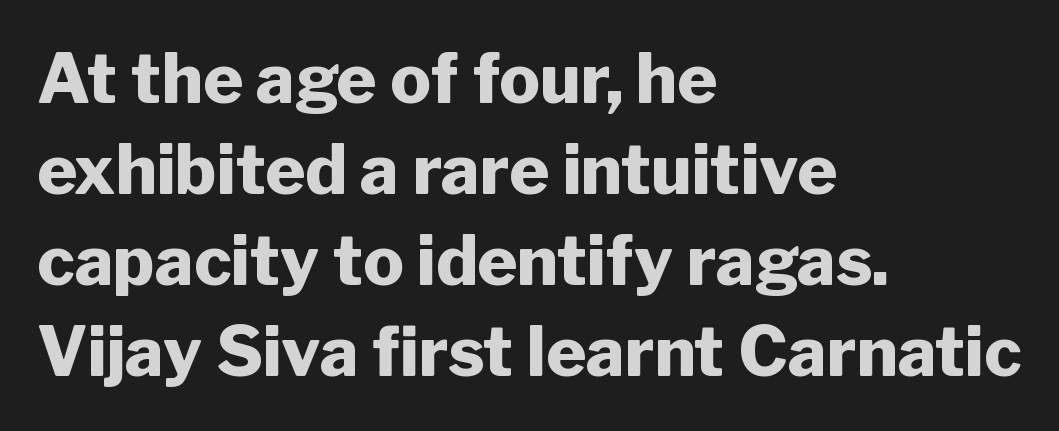
The image shows 68 px heavy sans-serif type, upright; set left-aligned, normal line spacing (1.34x), normal letter spacing, not underlined; low stroke contrast and a medium x-height.
